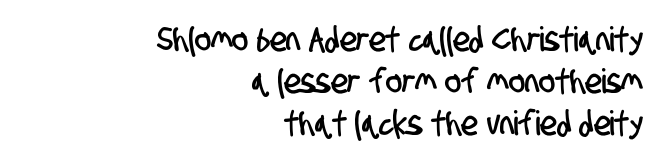
Character widths vary here, with narrow letters taking less room than wide ones. How are the letters spaced? Ordinarily, with no added tracking. A typesetter would label this face a sans. The area under the type is left untouched.
